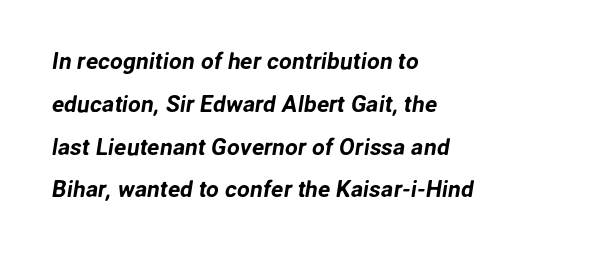
Casual observation: everything's shoved over to the left. Check the space under the baseline: it is left empty. Look at the tracking — it's just the regular setting, nothing added.
